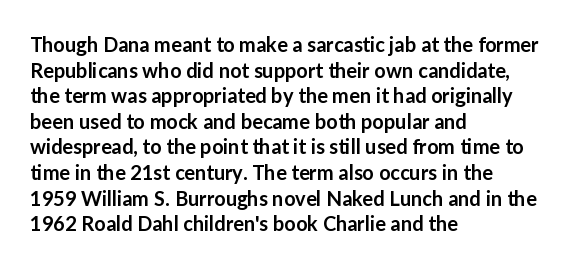
Caption: multi-line text, flush left, ragged right. This sample keeps an unexceptional amount of space between lines. Glance below the letters and you will spot only blank space. How are the letters spaced? Ordinarily, with no added tracking. The letters stand straight up with perfectly vertical stems.
